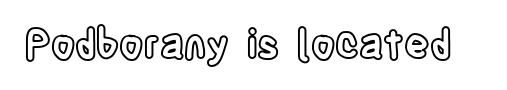
Q: Is the text italic (slanted)? A: No, it is upright.
Q: Is the text underlined? A: No.
Q: Is the spacing between letters normal or unusually wide? A: Normal.
Q: Width (condensed, normal, or wide)? A: Condensed.
Q: x-height? A: Large.
Q: Monospaced? A: No.
